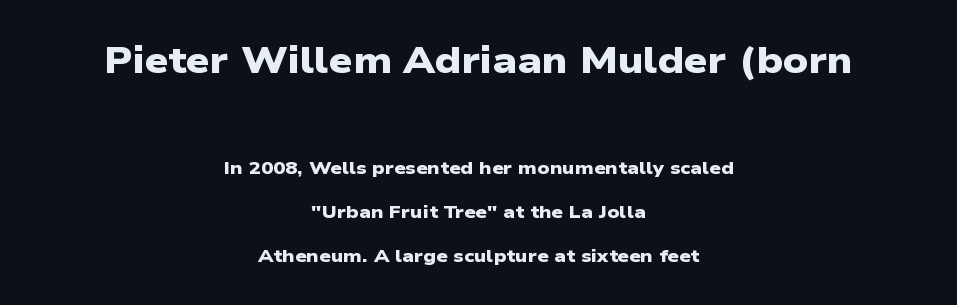
The characters display no serif detailing; their extremities are plain. The space beneath each line is pristine and unruled. Block one is the big one; block two sits smaller underneath. If you measured baseline to baseline, you'd find a long distance. Nothing unusual about the tracking: characters are spaced as the font intends. Every row of glyphs is offset so its center matches the block's center.
